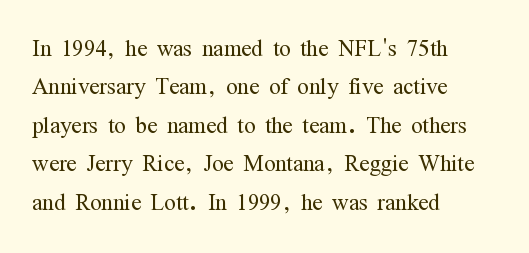
{"serif": "yes", "italic": "no", "bold": "no", "weight": "light", "width": "condensed", "stroke_contrast": "medium", "x_height": "medium", "monospaced": "no", "underline": "no", "align": "left", "line_spacing": "normal", "line_spacing_ratio": 1.28, "letter_spacing": "normal", "letter_spacing_em": 0.0, "glyph_px": 30}
